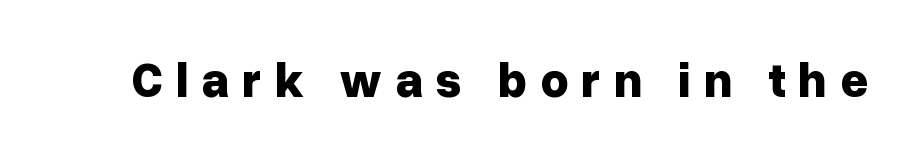
Notice how thick the strokes are: this is what a full bold looks like. The string is rendered with underlining switched off. It's the straight-up-and-down kind of type. Display-style spreading of the glyphs; the letterfit is very open. The rendering uses natural spacing where letterforms have individual widths.
